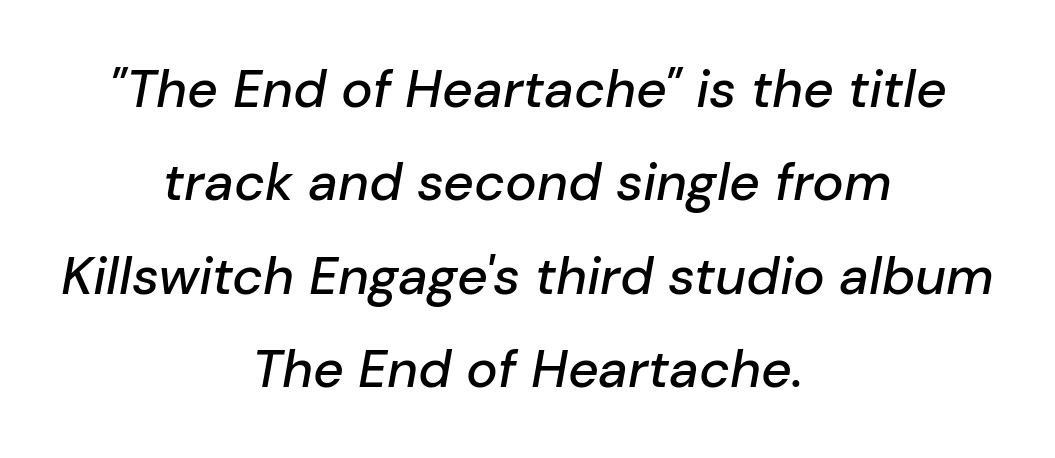
{"italic": "yes", "lean": "right", "slant_degrees": 10, "width": "normal", "stroke_contrast": "low", "x_height": "medium", "monospaced": "no", "underline": "no", "align": "center", "line_spacing_ratio": 1.76, "letter_spacing": "normal", "letter_spacing_em": 0.0, "glyph_px": 53}
